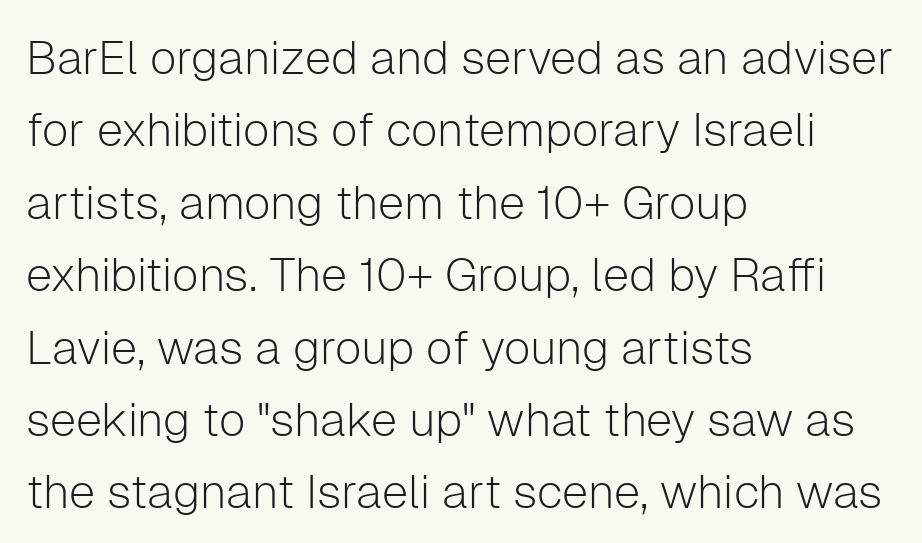
Q: Is the text bold? A: No.
Q: Is the text italic (slanted)? A: No, it is upright.
Q: Is the typeface a serif or a sans-serif typeface? A: Sans-serif.
Q: Is the text underlined? A: No.
Q: How is the paragraph aligned? A: Left-aligned.
Q: Is the spacing between letters normal or unusually wide? A: Normal.
Q: Is the spacing between lines tight, normal or loose? A: Normal.
Q: Width (condensed, normal, or wide)? A: Normal.
Q: Stroke contrast? A: Low.
Q: x-height? A: Medium.
Q: Monospaced? A: No.
